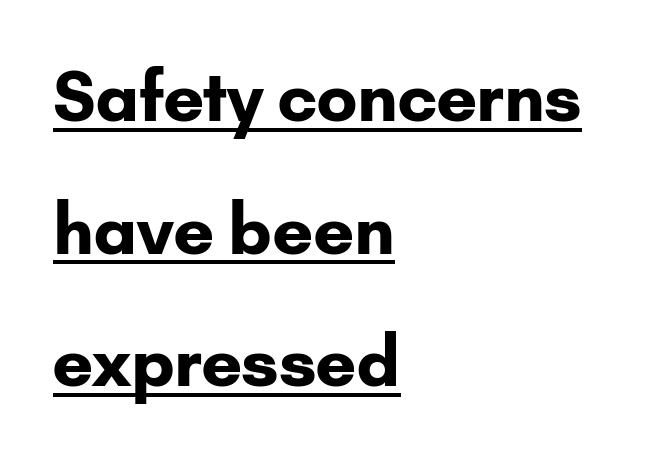
{"serif": "no", "italic": "no", "bold": "yes", "weight": "bold", "width": "normal", "stroke_contrast": "low", "x_height": "small", "monospaced": "no", "underline": "yes", "align": "left", "line_spacing": "loose", "line_spacing_ratio": 1.95, "letter_spacing": "normal", "letter_spacing_em": 0.0, "glyph_px": 68}
